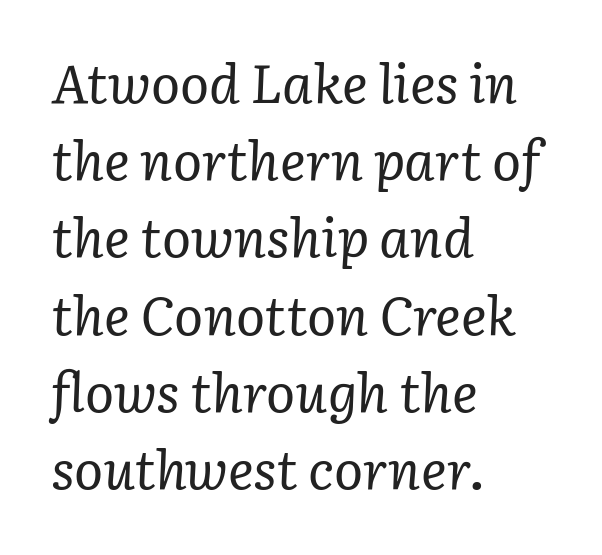
Q: Is the text bold? A: No.
Q: Is the text italic (slanted)? A: Yes, it leans right by about 3 degrees.
Q: Is the typeface a serif or a sans-serif typeface? A: Serif.
Q: Is the text underlined? A: No.
Q: How is the paragraph aligned? A: Left-aligned.
Q: Is the spacing between letters normal or unusually wide? A: Normal.
Q: Is the spacing between lines tight, normal or loose? A: Normal.
Q: Width (condensed, normal, or wide)? A: Normal.
Q: Stroke contrast? A: Low.
Q: x-height? A: Medium.
Q: Monospaced? A: No.
